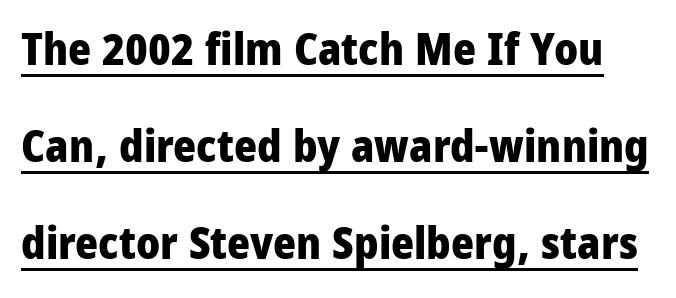
{"serif": "no", "italic": "no", "bold": "yes", "weight": "heavy", "width": "condensed", "stroke_contrast": "low", "x_height": "large", "monospaced": "no", "underline": "yes", "line_spacing": "loose", "line_spacing_ratio": 2.21, "letter_spacing": "normal", "letter_spacing_em": 0.0, "glyph_px": 44}
